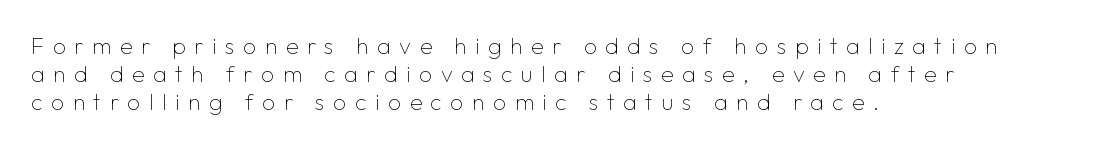
The image shows 23 px text type, upright; set left-aligned, line spacing 1.22x, unusually wide letter spacing (+0.37 em), not underlined.
